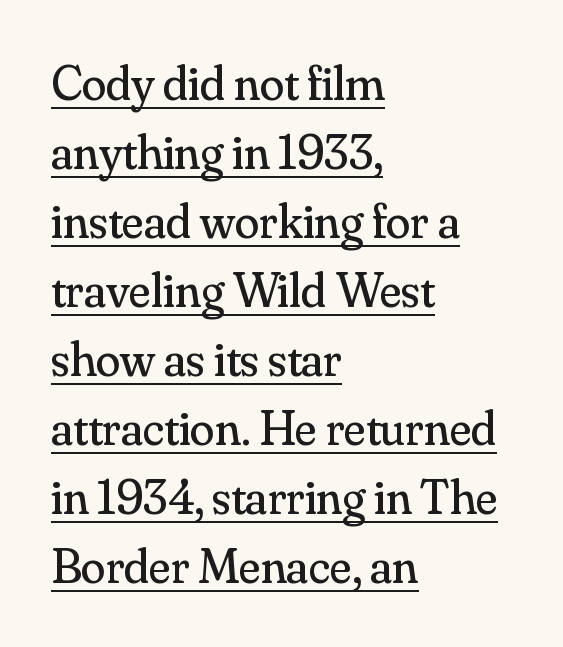
Q: Is the text bold? A: No.
Q: Is the text italic (slanted)? A: No, it is upright.
Q: Is the typeface a serif or a sans-serif typeface? A: Serif.
Q: Is the text underlined? A: Yes.
Q: How is the paragraph aligned? A: Left-aligned.
Q: Is the spacing between letters normal or unusually wide? A: Normal.
Q: Is the spacing between lines tight, normal or loose? A: Normal.
Q: Width (condensed, normal, or wide)? A: Normal.
Q: Stroke contrast? A: Medium.
Q: x-height? A: Small.
Q: Monospaced? A: No.
